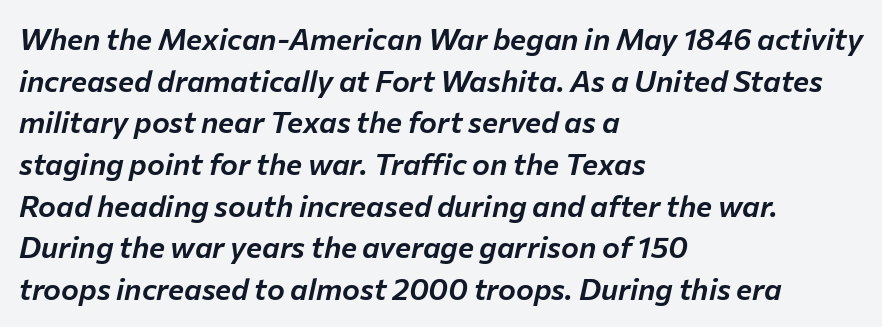
Q: Is the text italic (slanted)? A: Yes, it leans right by about 12 degrees.
Q: Is the text underlined? A: No.
Q: How is the paragraph aligned? A: Left-aligned.
Q: Is the spacing between letters normal or unusually wide? A: Normal.
Q: Is the spacing between lines tight, normal or loose? A: Normal.
Q: Width (condensed, normal, or wide)? A: Normal.
Q: Stroke contrast? A: Low.
Q: x-height? A: Medium.
Q: Monospaced? A: No.
